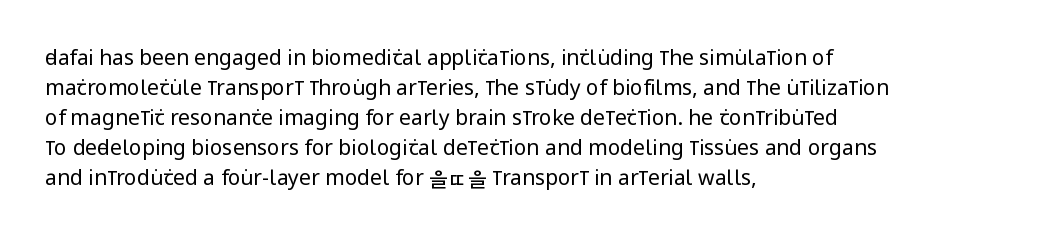
The image shows 21 px text type, upright; set left-aligned, normal line spacing (1.43x), normal letter spacing, not underlined.
